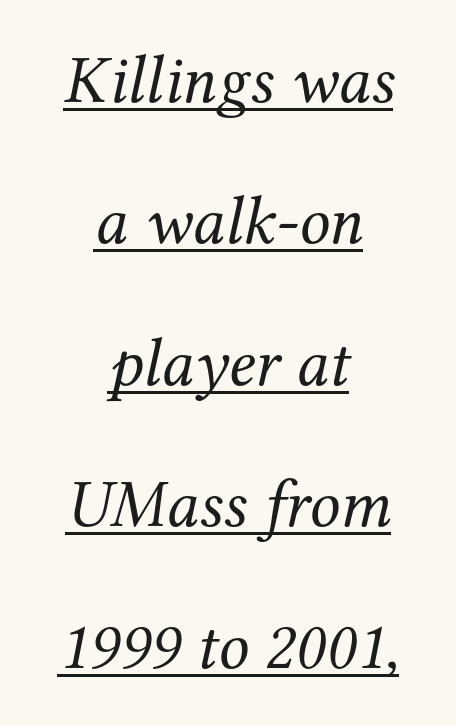
Students, observe: this is what heavily led, spacious text looks like. The letters advance in unequal steps, a hallmark of proportional type. Caption: multi-line text, centered on the measure. Compared with undecorated copy, this sample adds a rule below the words.
